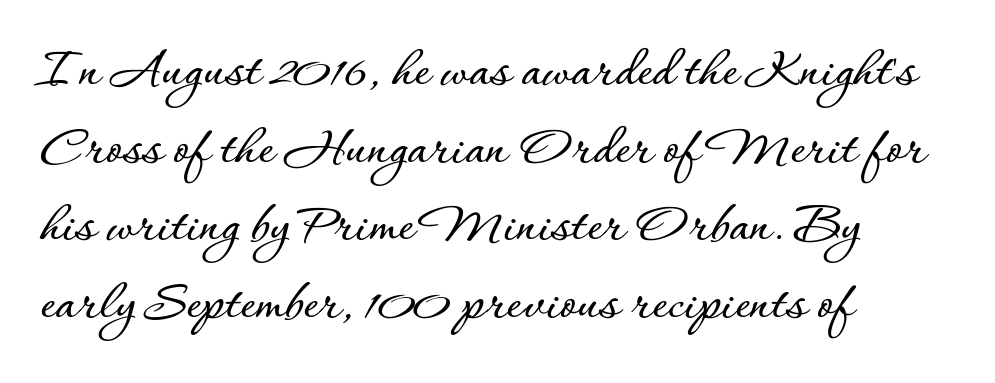
Q: Is the text italic (slanted)? A: Yes.
Q: Is the text underlined? A: No.
Q: How is the paragraph aligned? A: Left-aligned.
Q: Is the spacing between letters normal or unusually wide? A: Normal.
Q: Is the spacing between lines tight, normal or loose? A: Normal.
Q: Width (condensed, normal, or wide)? A: Normal.
Q: Stroke contrast? A: Low.
Q: x-height? A: Small.
Q: Monospaced? A: No.
